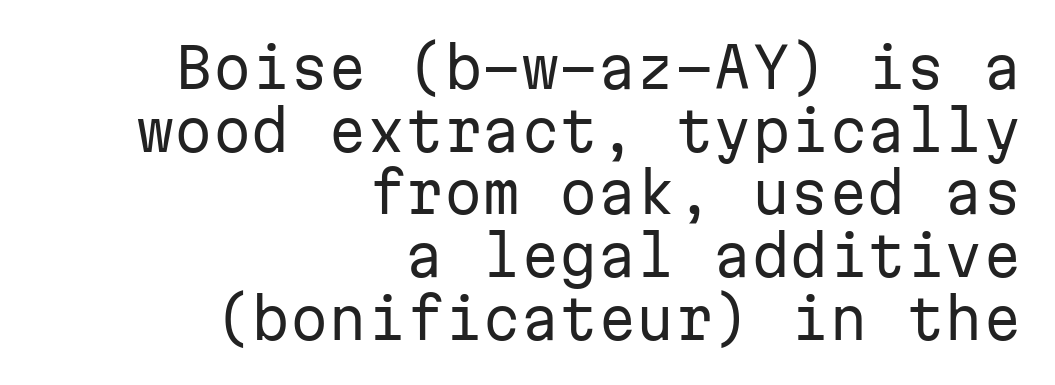
Q: Is the text bold? A: No.
Q: Is the text italic (slanted)? A: No, it is upright.
Q: Is the typeface a serif or a sans-serif typeface? A: Sans-serif.
Q: Is the text underlined? A: No.
Q: How is the paragraph aligned? A: Right-aligned.
Q: Is the spacing between letters normal or unusually wide? A: Normal.
Q: Is the spacing between lines tight, normal or loose? A: Tight.
Q: Width (condensed, normal, or wide)? A: Normal.
Q: Stroke contrast? A: Low.
Q: x-height? A: Medium.
Q: Monospaced? A: Yes.
